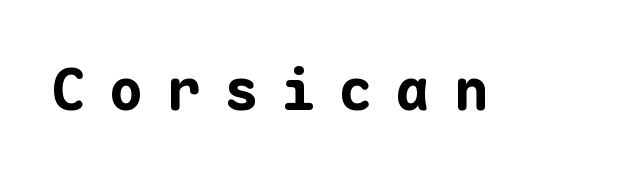
The image shows 57 px bold sans-serif type, upright, monospaced; set unusually wide letter spacing (+0.41 em), not underlined; low stroke contrast and a medium x-height.
